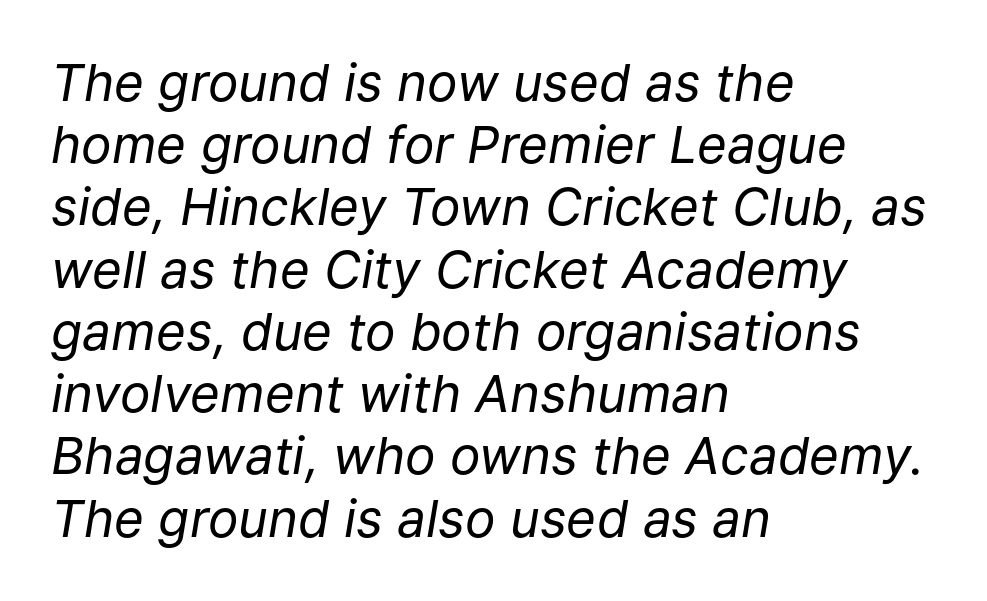
Q: Is the text bold? A: No.
Q: Is the text italic (slanted)? A: Yes, it leans right by about 9 degrees.
Q: Is the text underlined? A: No.
Q: How is the paragraph aligned? A: Left-aligned.
Q: Is the spacing between letters normal or unusually wide? A: Normal.
Q: Width (condensed, normal, or wide)? A: Normal.
Q: Stroke contrast? A: Low.
Q: x-height? A: Medium.
Q: Monospaced? A: No.
